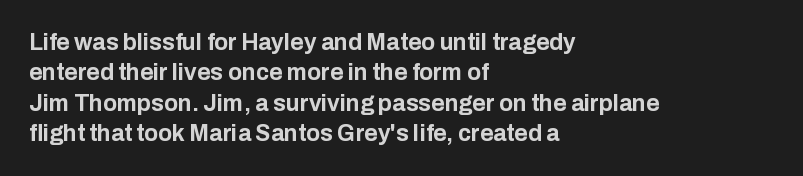
Q: Is the text bold? A: Yes.
Q: Is the text italic (slanted)? A: No, it is upright.
Q: Is the text underlined? A: No.
Q: How is the paragraph aligned? A: Left-aligned.
Q: Is the spacing between letters normal or unusually wide? A: Normal.
Q: Is the spacing between lines tight, normal or loose? A: Normal.
